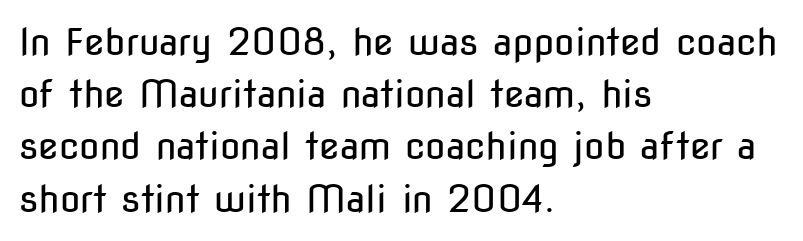
Descender tails drop into unmarked territory. Layout note: lines flush left. Do the characters align in a grid? No, the font is proportional. One glance says typical: line gaps are just what's usual. Stroke terminals: plain, sans-serif. Every stem runs plumb, perpendicular to the baseline.
